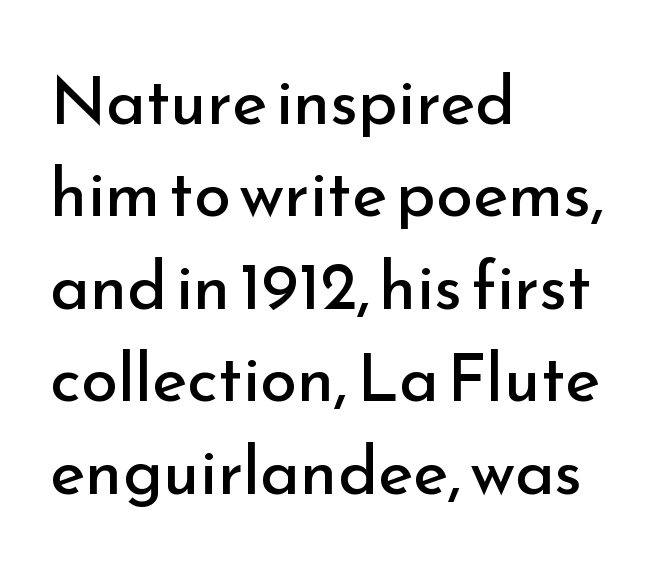
{"serif": "no", "italic": "no", "bold": "no", "weight": "regular", "width": "normal", "stroke_contrast": "low", "x_height": "small", "monospaced": "no", "underline": "no", "align": "left", "line_spacing": "normal", "line_spacing_ratio": 1.38, "letter_spacing": "normal", "letter_spacing_em": 0.0, "glyph_px": 67}
